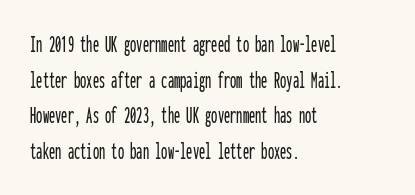
{"italic": "no", "underline": "no", "align": "left", "line_spacing": "normal", "line_spacing_ratio": 1.43, "letter_spacing": "normal", "letter_spacing_em": 0.0, "glyph_px": 25}
